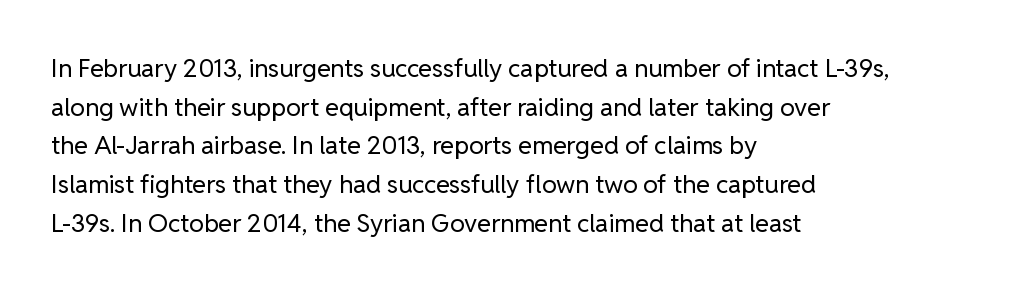
Notice how descenders clear the ascenders below comfortably — that's standard leading. Posture: vertical. Letter spacing: default. This rendering uses left alignment, leaving the right contour irregular.
